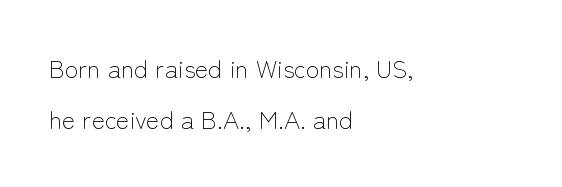
How would I describe the line gaps? Wide and relaxed. Nothing heavy about these letters — not bold at all. This sample uses plain, unmodified letter spacing. Honestly, there is no underline to notice here at all. In terms of posture, this sample is upright. The paragraph has a hard left edge and a soft right edge.
